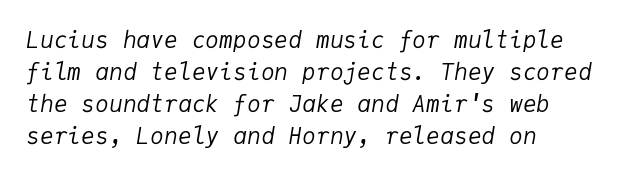
The image shows 23 px text type, italic (leaning right); set left-aligned, normal line spacing (1.39x), normal letter spacing, not underlined.
